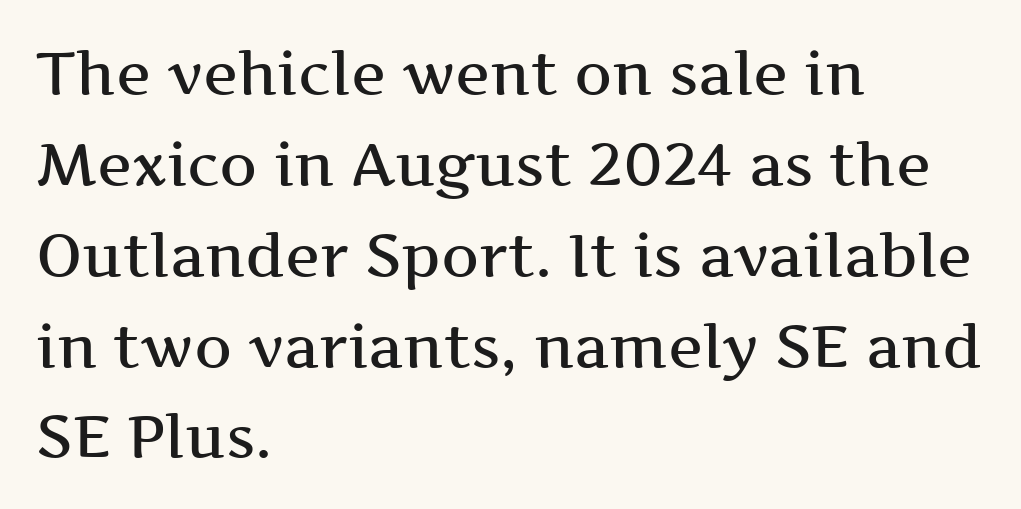
Here the designer chose a conventional face with non-uniform glyph widths. Set as a demibold, roughly 600 on the weight scale. Old-style or modern, the face here clearly has serifs. Regular leading. In terms of posture, this sample is upright.
